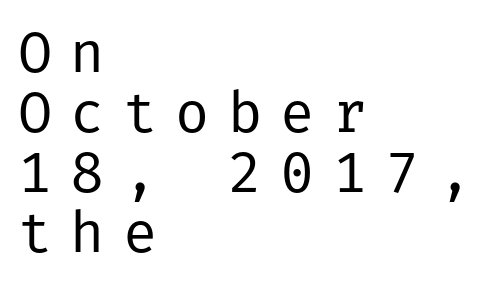
The image shows 57 px regular-weight sans-serif type, upright; set left-aligned, tight line spacing (1.05x), unusually wide letter spacing (+0.32 em), not underlined; low stroke contrast and a medium x-height.
